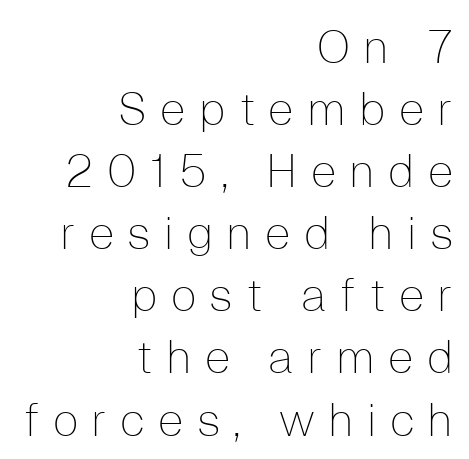
Q: Is the text bold? A: No.
Q: Is the text italic (slanted)? A: No, it is upright.
Q: Is the typeface a serif or a sans-serif typeface? A: Sans-serif.
Q: Is the text underlined? A: No.
Q: How is the paragraph aligned? A: Right-aligned.
Q: Is the spacing between letters normal or unusually wide? A: Unusually wide.
Q: Is the spacing between lines tight, normal or loose? A: Normal.
Q: Width (condensed, normal, or wide)? A: Normal.
Q: Stroke contrast? A: Low.
Q: x-height? A: Medium.
Q: Monospaced? A: No.
